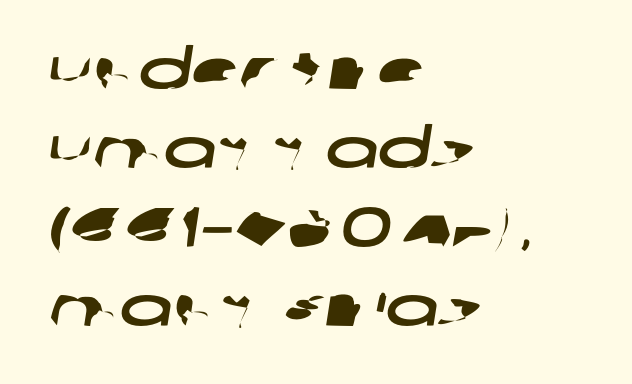
Are there feet on the stems? There aren't — it's a sans. Tracking value appears to be zero — textbook default spacing. Type without underlining. Is this a fixed-width face? No — the glyphs have proportional, varying widths.
